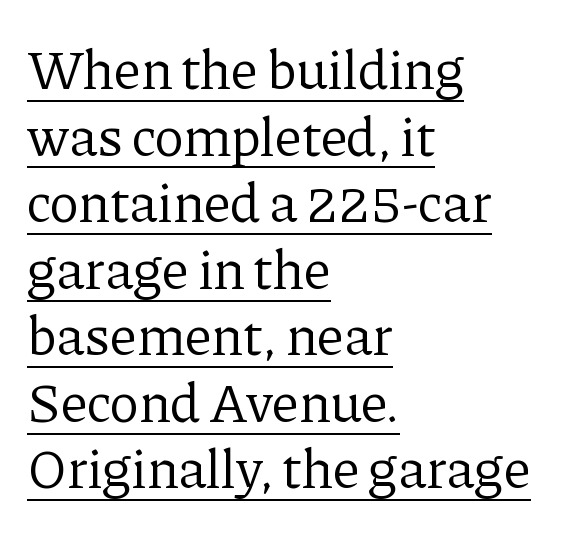
{"serif": "yes", "italic": "no", "bold": "no", "weight": "regular", "width": "normal", "stroke_contrast": "low", "x_height": "medium", "monospaced": "no", "underline": "yes", "align": "left", "line_spacing_ratio": 1.21, "letter_spacing": "normal", "letter_spacing_em": 0.0, "glyph_px": 55}
